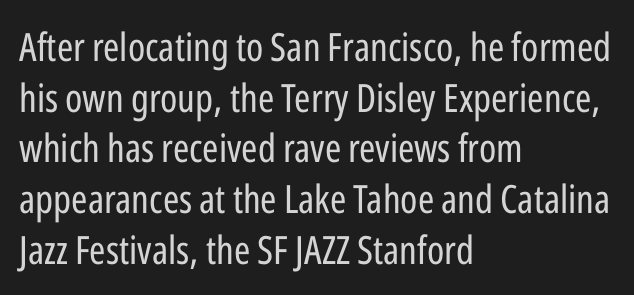
The image shows 39 px regular-weight, condensed sans-serif type, upright; set left-aligned, normal line spacing (1.3x), normal letter spacing, not underlined; low stroke contrast and a medium x-height.
